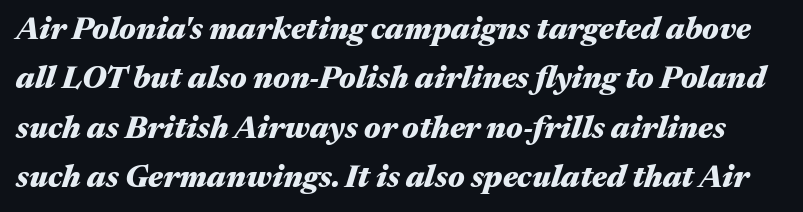
The image shows 31 px heavy, wide type, italic (leaning right); set normal line spacing (1.59x), normal letter spacing, not underlined; medium stroke contrast and a medium x-height.
